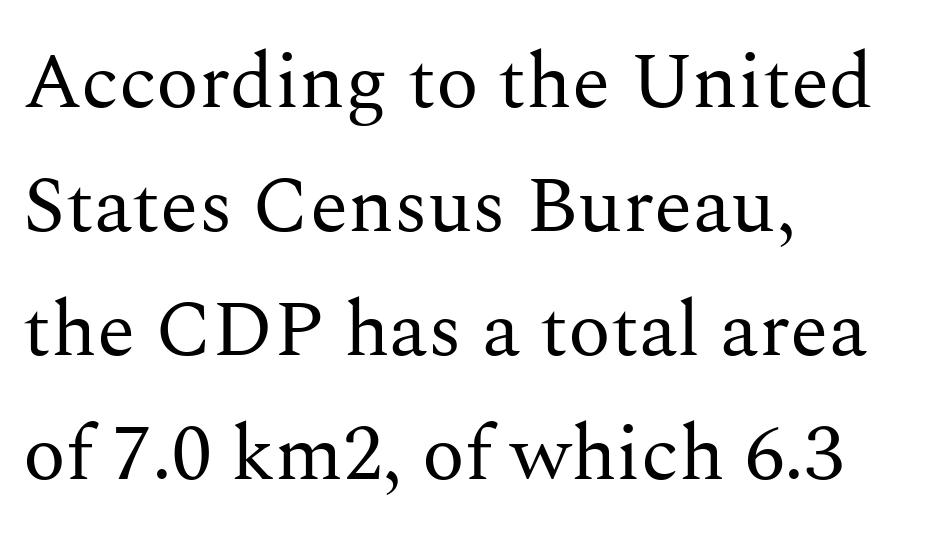
{"serif": "yes", "italic": "no", "bold": "no", "weight": "regular", "width": "normal", "stroke_contrast": "medium", "x_height": "medium", "monospaced": "no", "underline": "no", "align": "left", "line_spacing": "normal", "line_spacing_ratio": 1.57, "letter_spacing": "normal", "letter_spacing_em": 0.0, "glyph_px": 79}
